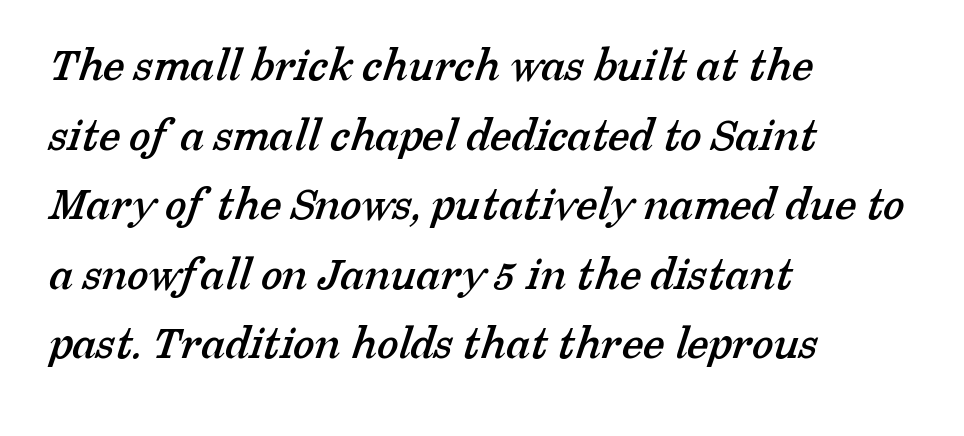
Q: Is the typeface a serif or a sans-serif typeface? A: Serif.
Q: Is the text underlined? A: No.
Q: How is the paragraph aligned? A: Left-aligned.
Q: Is the spacing between letters normal or unusually wide? A: Normal.
Q: Is the spacing between lines tight, normal or loose? A: Normal.
Q: Width (condensed, normal, or wide)? A: Normal.
Q: Stroke contrast? A: Low.
Q: x-height? A: Medium.
Q: Monospaced? A: No.
